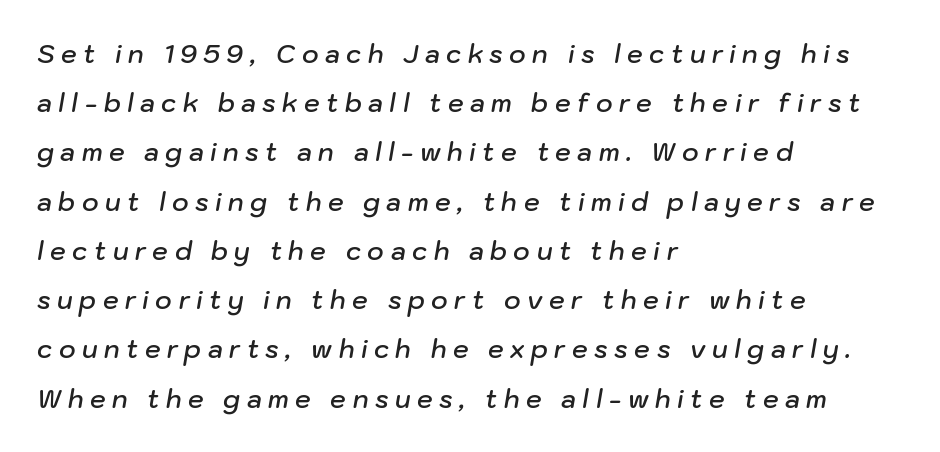
{"italic": "yes", "lean": "right", "slant_degrees": 10, "bold": "semi", "underline": "no", "align": "left", "line_spacing": "loose", "line_spacing_ratio": 1.97, "letter_spacing": "wide", "letter_spacing_em": 0.26, "glyph_px": 25}
